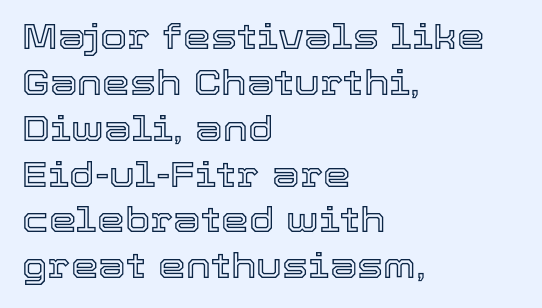
Q: Is the text italic (slanted)? A: No, it is upright.
Q: Is the text underlined? A: No.
Q: How is the paragraph aligned? A: Left-aligned.
Q: Is the spacing between letters normal or unusually wide? A: Normal.
Q: Is the spacing between lines tight, normal or loose? A: Normal.
Q: Width (condensed, normal, or wide)? A: Normal.
Q: x-height? A: Medium.
Q: Monospaced? A: No.
